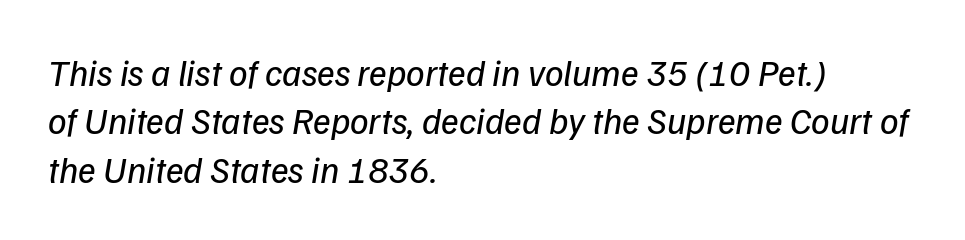
The image shows 37 px regular-weight type, italic (leaning right); set left-aligned, normal line spacing (1.31x), normal letter spacing, not underlined; low stroke contrast and a medium x-height.
